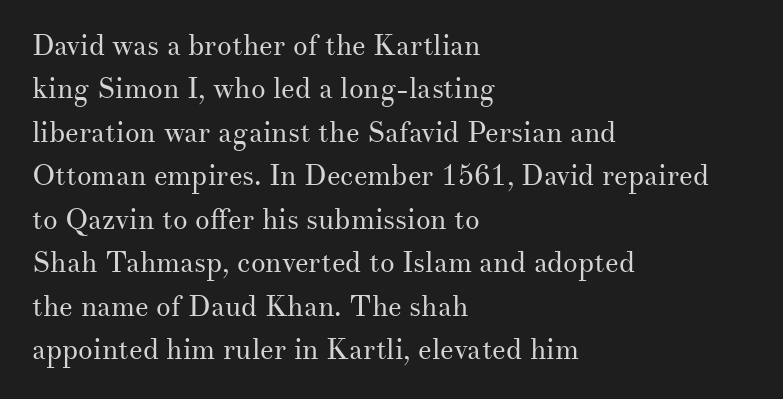
{"serif": "yes", "italic": "no", "bold": "no", "weight": "regular", "width": "normal", "stroke_contrast": "medium", "x_height": "small", "monospaced": "no", "underline": "no", "align": "left", "line_spacing": "normal", "line_spacing_ratio": 1.5, "letter_spacing": "normal", "letter_spacing_em": 0.0, "glyph_px": 29}
